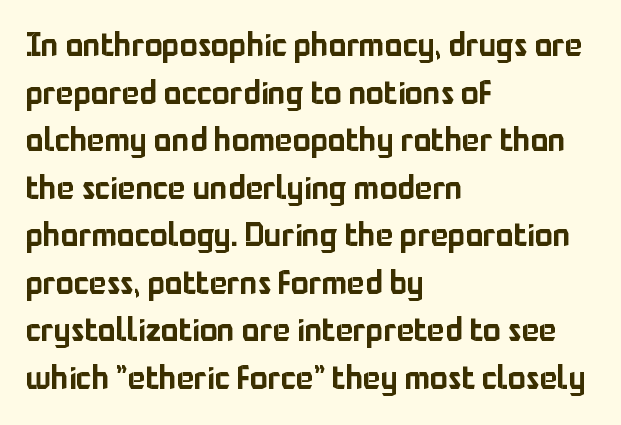
Q: Is the text italic (slanted)? A: No, it is upright.
Q: Is the typeface a serif or a sans-serif typeface? A: Sans-serif.
Q: Is the text underlined? A: No.
Q: How is the paragraph aligned? A: Left-aligned.
Q: Is the spacing between letters normal or unusually wide? A: Normal.
Q: Is the spacing between lines tight, normal or loose? A: Normal.
Q: Width (condensed, normal, or wide)? A: Normal.
Q: Stroke contrast? A: Low.
Q: x-height? A: Medium.
Q: Monospaced? A: No.
